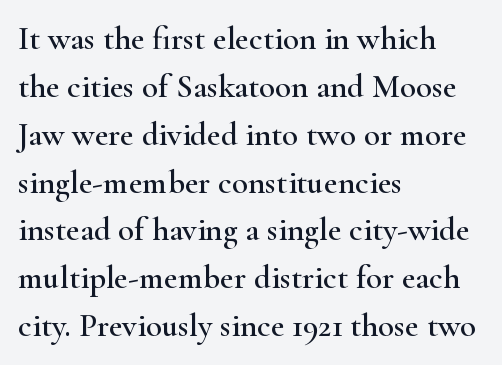
The compositor pushed each line to the left boundary. Quick note: underline off. The glyphs in this specimen are seriffed. Looks like regular typesetting: each glyph gets only the width it needs. The lettering stays uniformly vertical, giving the passage a roman look.
